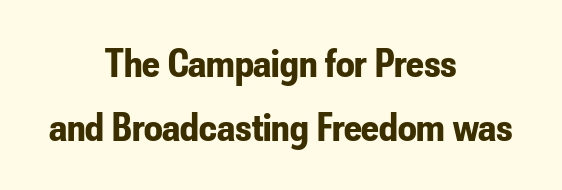
Q: Is the text bold? A: Yes.
Q: Is the text italic (slanted)? A: No, it is upright.
Q: Is the typeface a serif or a sans-serif typeface? A: Sans-serif.
Q: Is the text underlined? A: No.
Q: How is the paragraph aligned? A: Centered.
Q: Is the spacing between letters normal or unusually wide? A: Normal.
Q: Is the spacing between lines tight, normal or loose? A: Normal.
Q: Width (condensed, normal, or wide)? A: Condensed.
Q: Stroke contrast? A: Low.
Q: x-height? A: Small.
Q: Monospaced? A: No.
